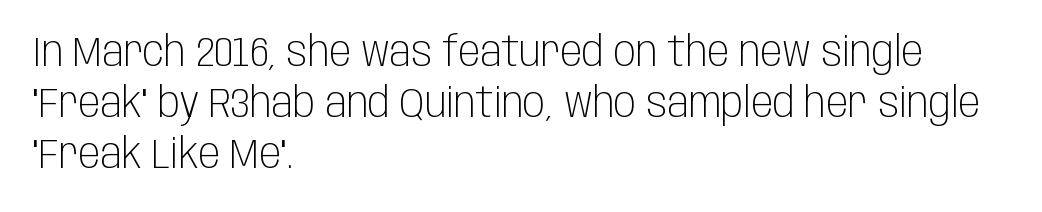
{"serif": "no", "italic": "no", "bold": "no", "weight": "light", "width": "condensed", "stroke_contrast": "low", "x_height": "large", "monospaced": "no", "underline": "no", "align": "left", "line_spacing": "normal", "line_spacing_ratio": 1.25, "letter_spacing": "normal", "letter_spacing_em": 0.0, "glyph_px": 41}
